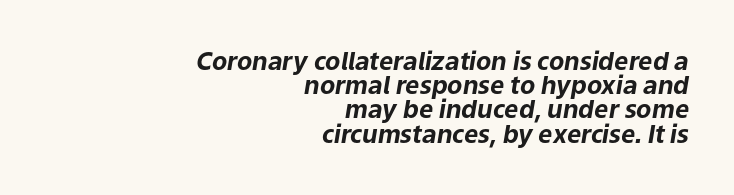
The image shows 25 px bold type, italic (leaning right); set right-aligned, tight line spacing (0.97x), normal letter spacing, not underlined.
